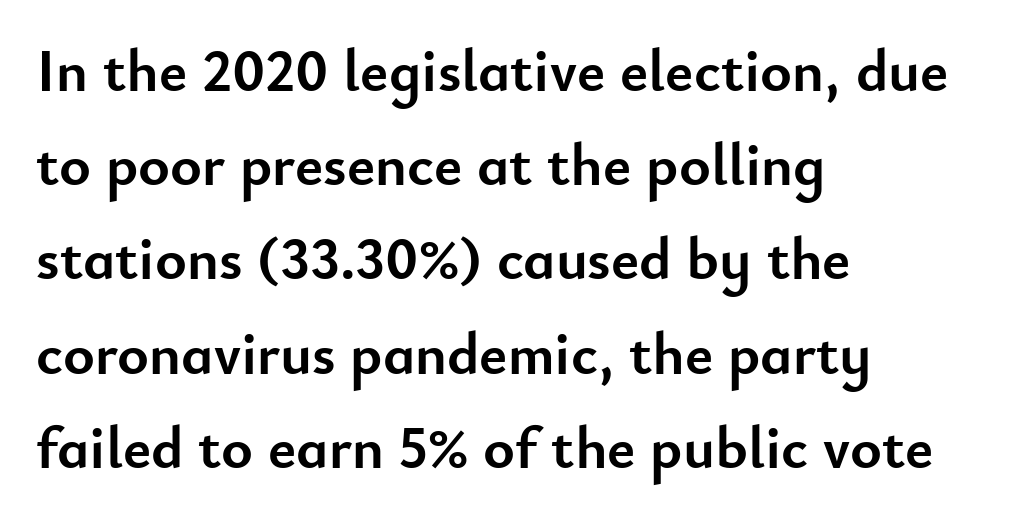
The image shows 60 px semibold sans-serif type, upright; set left-aligned, normal line spacing (1.57x), normal letter spacing, not underlined; low stroke contrast and a small x-height.
